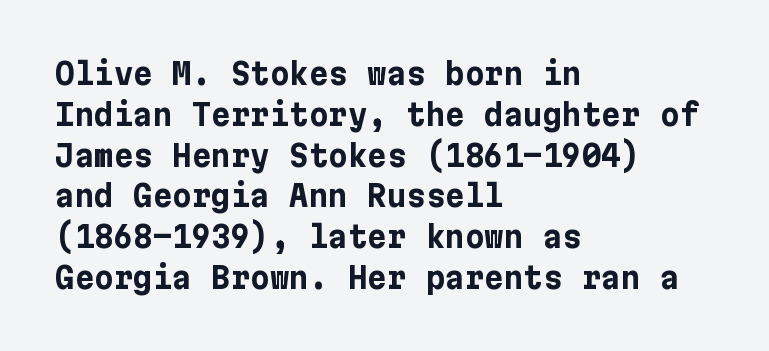
{"serif": "no", "italic": "no", "bold": "yes", "weight": "bold", "width": "normal", "stroke_contrast": "low", "x_height": "medium", "underline": "no", "align": "left", "line_spacing": "normal", "line_spacing_ratio": 1.36, "letter_spacing": "normal", "letter_spacing_em": 0.0, "glyph_px": 30}
